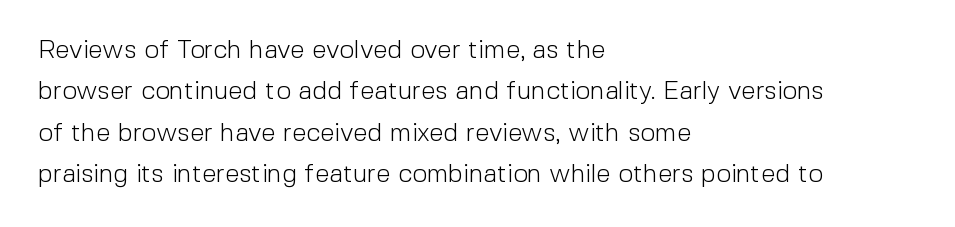
Each stroke keeps to a modest, everyday thickness or less. Whoever set this chose a conventional vertical rhythm. Caption: multi-line text, flush left, ragged right. Underlining? Definitely not there.
